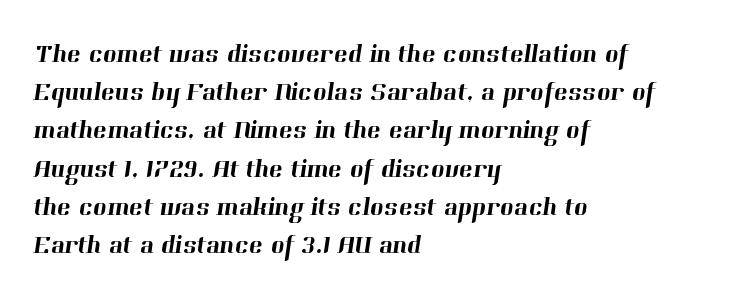
These lines sit exactly where default settings would place them. Compared with a centered layout, this one pins lines to the left instead. Each word holds together tightly as a unit, with standard inter-letter gaps. Unmarked baselines from the first word to the last.
